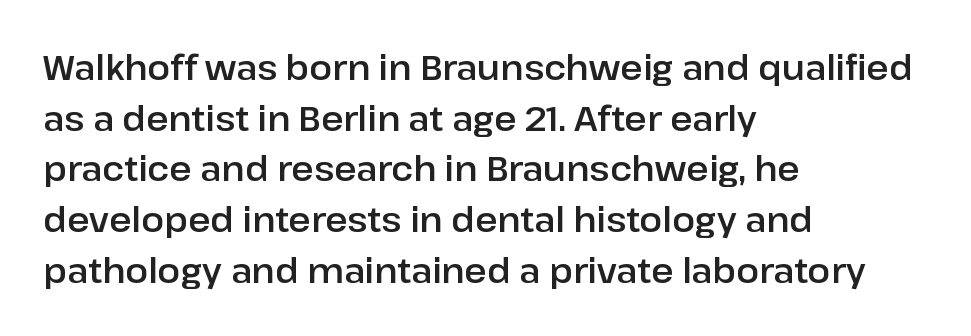
{"serif": "no", "italic": "no", "width": "normal", "stroke_contrast": "low", "x_height": "medium", "monospaced": "no", "underline": "no", "align": "left", "line_spacing": "normal", "line_spacing_ratio": 1.49, "letter_spacing": "normal", "letter_spacing_em": 0.0, "glyph_px": 34}
